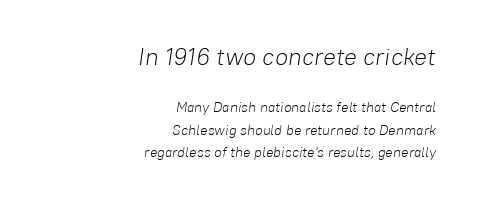
Layout note: lines flush right. The gap between lines stays unmarked. The specimen reads as italic at a glance. The weight tops out at a normal text grade. One glance says typical: line gaps are just what's usual. Glyph-to-glyph distance matches everyday printed text.
